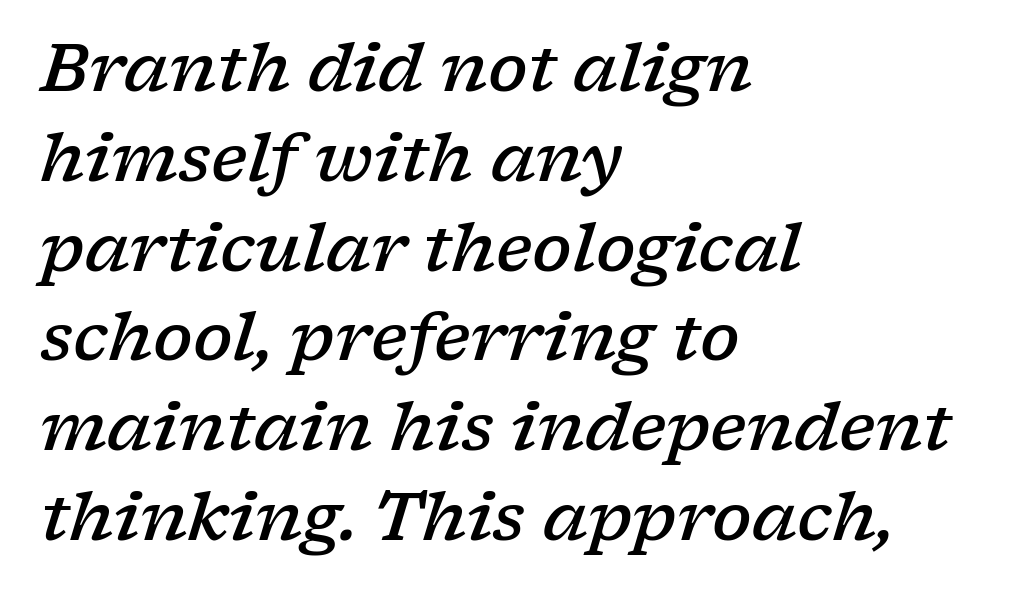
Q: Is the text bold? A: Semi-bold.
Q: Is the text italic (slanted)? A: Yes, it leans right by about 17 degrees.
Q: Is the typeface a serif or a sans-serif typeface? A: Serif.
Q: Is the text underlined? A: No.
Q: How is the paragraph aligned? A: Left-aligned.
Q: Is the spacing between letters normal or unusually wide? A: Normal.
Q: Is the spacing between lines tight, normal or loose? A: Normal.
Q: Width (condensed, normal, or wide)? A: Wide.
Q: Stroke contrast? A: Low.
Q: x-height? A: Medium.
Q: Monospaced? A: No.
